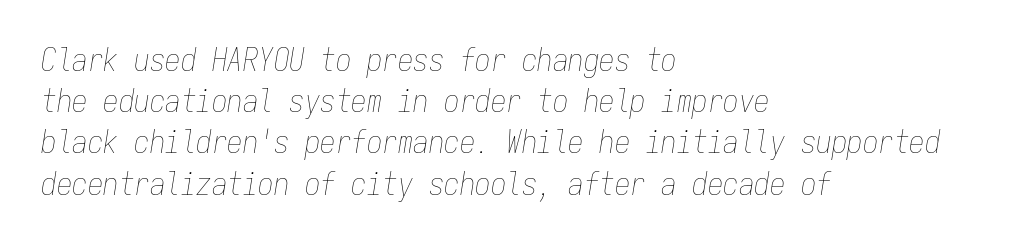
{"italic": "yes", "lean": "right", "slant_degrees": 9, "bold": "no", "weight": "thin", "width": "condensed", "stroke_contrast": "low", "x_height": "medium", "monospaced": "yes", "underline": "no", "align": "left", "line_spacing": "normal", "line_spacing_ratio": 1.33, "letter_spacing": "normal", "letter_spacing_em": 0.0, "glyph_px": 31}
